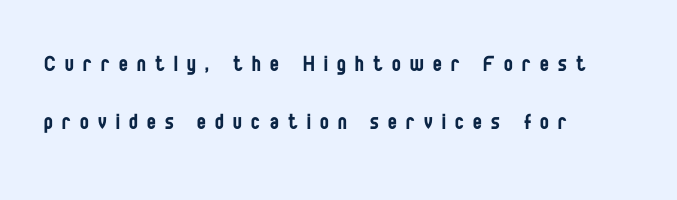
{"italic": "no", "bold": "no", "underline": "no", "align": "left", "line_spacing": "loose", "line_spacing_ratio": 2.23, "letter_spacing": "wide", "letter_spacing_em": 0.36, "glyph_px": 26}
